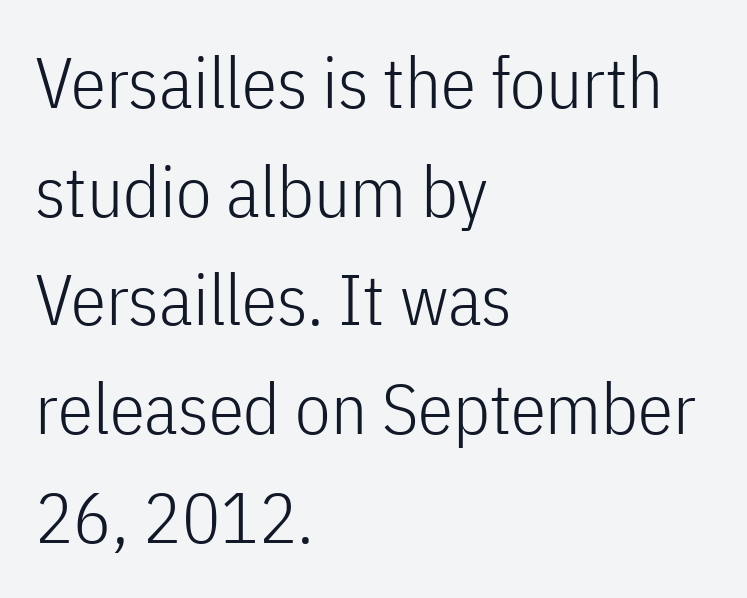
Q: Is the text bold? A: No.
Q: Is the text italic (slanted)? A: No, it is upright.
Q: Is the typeface a serif or a sans-serif typeface? A: Sans-serif.
Q: Is the text underlined? A: No.
Q: How is the paragraph aligned? A: Left-aligned.
Q: Is the spacing between letters normal or unusually wide? A: Normal.
Q: Is the spacing between lines tight, normal or loose? A: Normal.
Q: Width (condensed, normal, or wide)? A: Condensed.
Q: Stroke contrast? A: Low.
Q: x-height? A: Medium.
Q: Monospaced? A: No.
